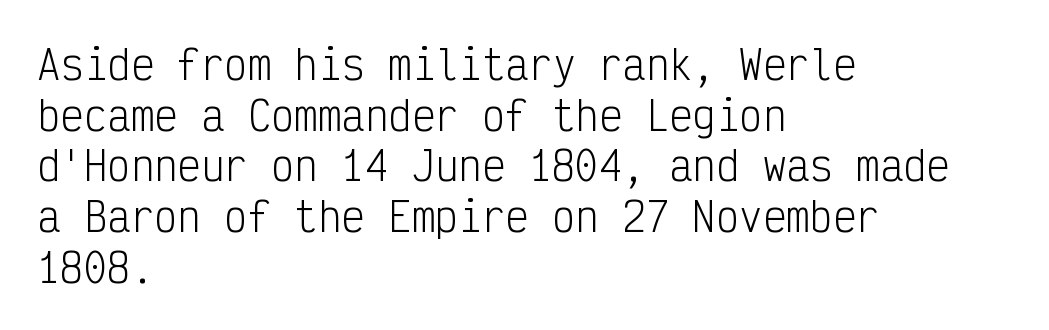
Does the lettering tilt? It doesn't — this is upright. Layout note: lines flush left. Here the glyphs are tracked normally, forming tight word shapes. The space beneath each line is pristine and unruled. Look at the bottom of the vertical strokes: they stop flat, with no serifs.
